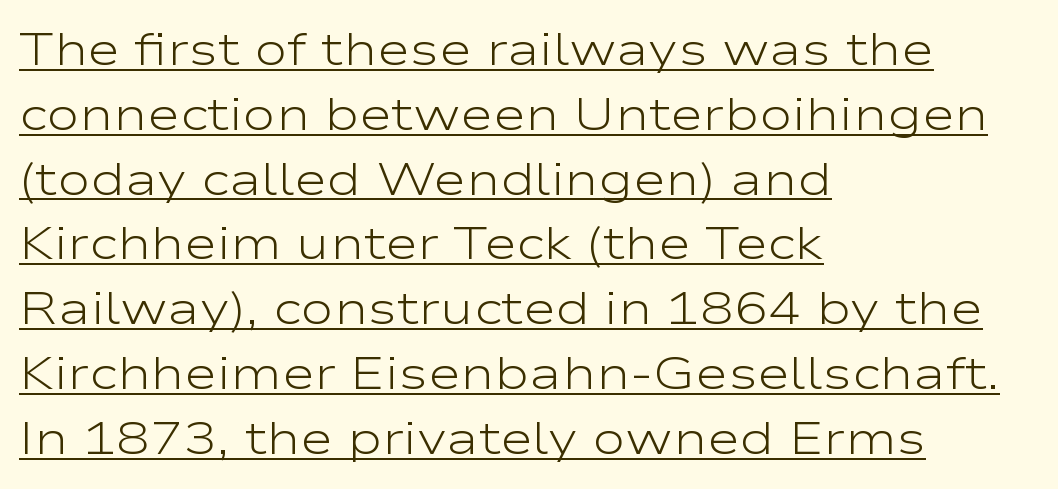
Evenly set lines give the paragraph a standard silhouette. Somebody hit Ctrl+U on this one — the words are underlined. Proportional: the letters do not fall into vertical columns. A light-to-regular cut is what we see here. All the whitespace from short lines collects on the right.
